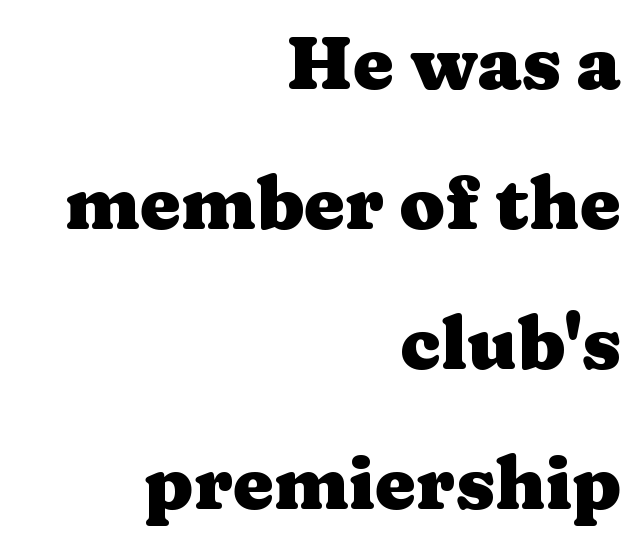
Q: Is the text bold? A: Yes.
Q: Is the text italic (slanted)? A: No, it is upright.
Q: Is the typeface a serif or a sans-serif typeface? A: Serif.
Q: Is the text underlined? A: No.
Q: How is the paragraph aligned? A: Right-aligned.
Q: Is the spacing between letters normal or unusually wide? A: Normal.
Q: Width (condensed, normal, or wide)? A: Wide.
Q: Stroke contrast? A: Medium.
Q: x-height? A: Medium.
Q: Monospaced? A: No.
